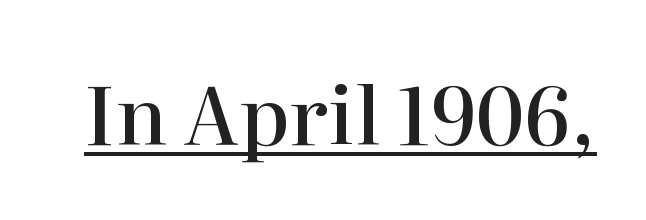
The image shows 80 px semibold serif type, upright; set normal letter spacing, underlined; high stroke contrast and a medium x-height.
